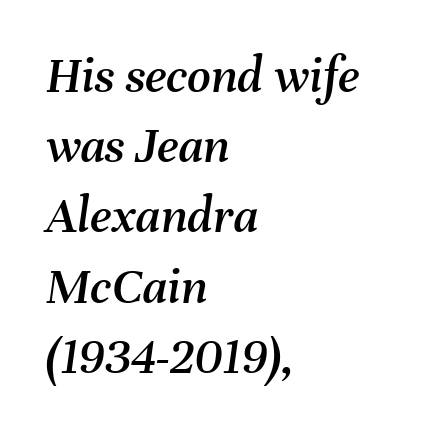
{"italic": "yes", "lean": "right", "slant_degrees": 8, "width": "normal", "stroke_contrast": "medium", "x_height": "medium", "monospaced": "no", "underline": "no", "align": "left", "line_spacing": "normal", "line_spacing_ratio": 1.35, "letter_spacing": "normal", "letter_spacing_em": 0.0, "glyph_px": 52}
